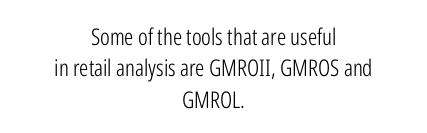
Q: Is the text bold? A: No.
Q: Is the text italic (slanted)? A: No, it is upright.
Q: Is the text underlined? A: No.
Q: How is the paragraph aligned? A: Centered.
Q: Is the spacing between letters normal or unusually wide? A: Normal.
Q: Is the spacing between lines tight, normal or loose? A: Normal.
